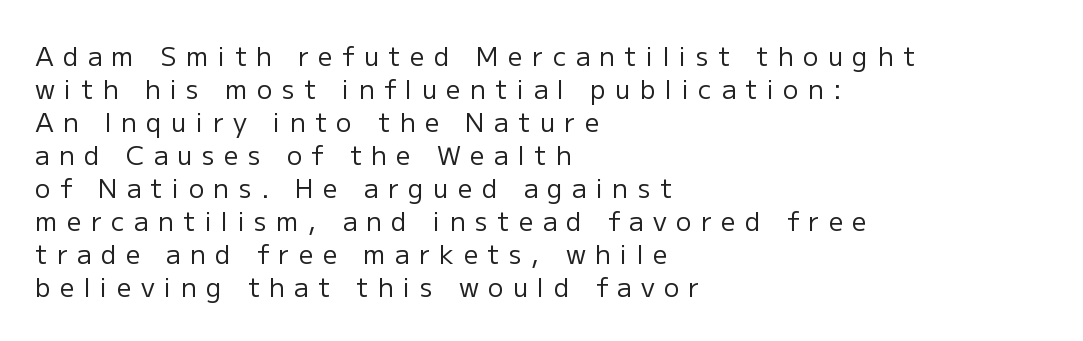
{"italic": "no", "bold": "no", "underline": "no", "align": "left", "line_spacing": "normal", "line_spacing_ratio": 1.27, "letter_spacing": "wide", "letter_spacing_em": 0.36, "glyph_px": 26}
